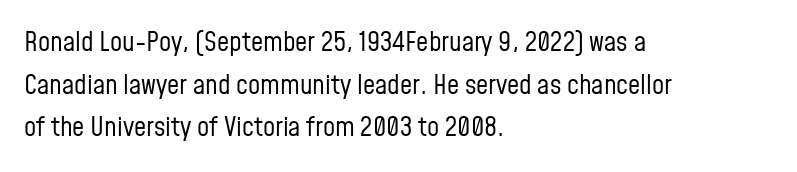
Q: Is the text bold? A: No.
Q: Is the text italic (slanted)? A: No, it is upright.
Q: Is the text underlined? A: No.
Q: How is the paragraph aligned? A: Left-aligned.
Q: Is the spacing between letters normal or unusually wide? A: Normal.
Q: Is the spacing between lines tight, normal or loose? A: Normal.
